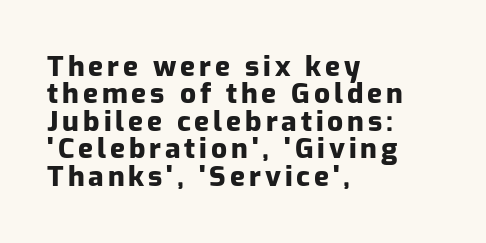
The image shows 28 px heavy sans-serif type, upright; set left-aligned, tight line spacing (0.98x), not underlined; low stroke contrast and a medium x-height.
